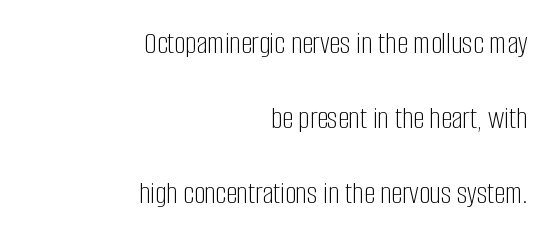
The image shows 31 px light, condensed sans-serif type, upright; set right-aligned, loose line spacing (2.42x), normal letter spacing, not underlined; low stroke contrast and a large x-height.
